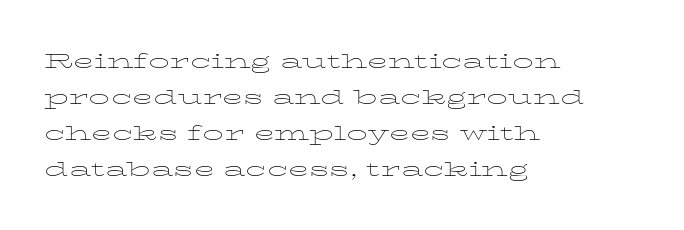
The image shows 21 px text type, upright; set left-aligned, line spacing 1.72x, normal letter spacing, not underlined.
